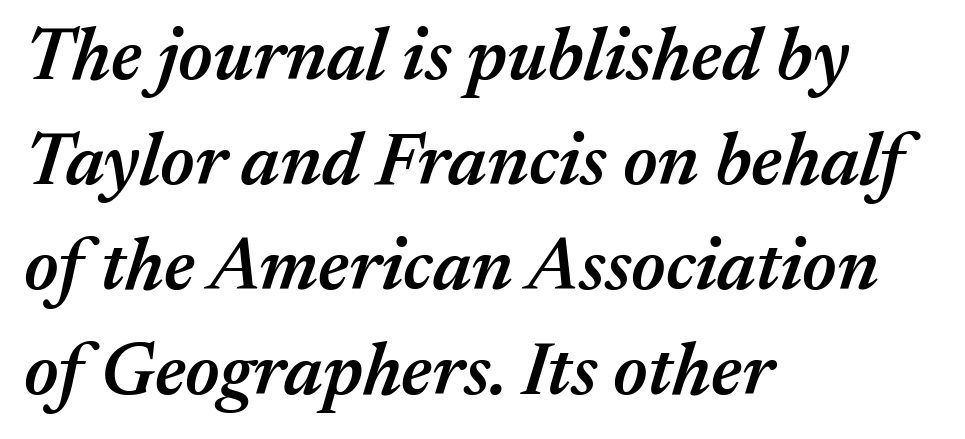
Q: Is the text bold? A: Semi-bold.
Q: Is the text italic (slanted)? A: Yes, it leans right by about 17 degrees.
Q: Is the text underlined? A: No.
Q: How is the paragraph aligned? A: Left-aligned.
Q: Is the spacing between letters normal or unusually wide? A: Normal.
Q: Is the spacing between lines tight, normal or loose? A: Normal.
Q: Width (condensed, normal, or wide)? A: Normal.
Q: Stroke contrast? A: Medium.
Q: x-height? A: Medium.
Q: Monospaced? A: No.
